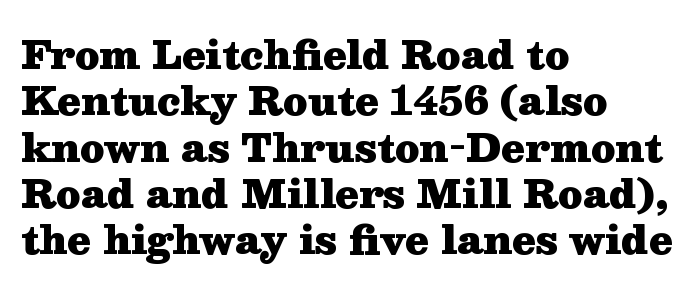
The axis of the letterforms is exactly vertical. You could not count columns in this text — the font is proportionally spaced. If you drew a ruler down the left edge, every line would touch it. How are the letters spaced? Ordinarily, with no added tracking.
